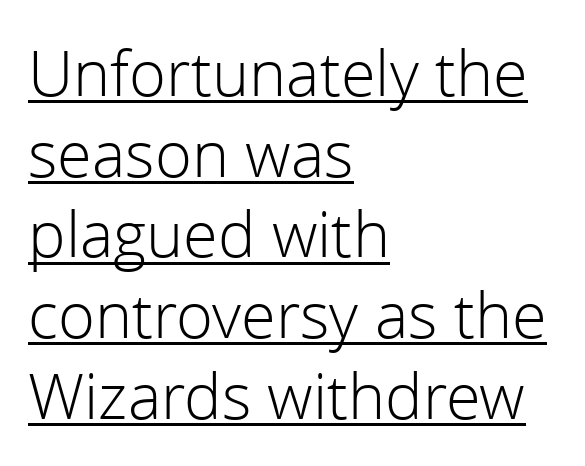
Alignment: flush left. How would I describe the line gaps? Plain and ordinary. Posture: vertical. Spacing verdict: proportional, widths tailored to each character.
